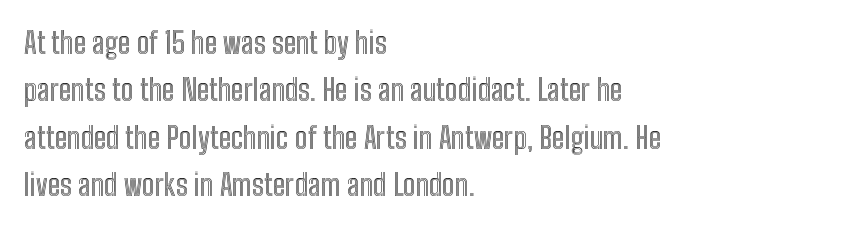
{"italic": "no", "width": "condensed", "x_height": "medium", "monospaced": "no", "underline": "no", "align": "left", "line_spacing": "normal", "line_spacing_ratio": 1.58, "letter_spacing": "normal", "letter_spacing_em": 0.0, "glyph_px": 30}
